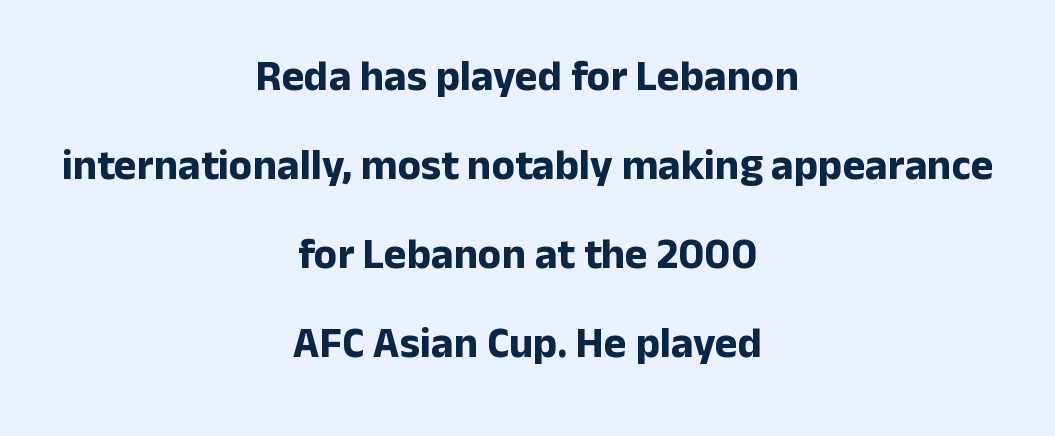
Q: Is the text bold? A: Yes.
Q: Is the text italic (slanted)? A: No, it is upright.
Q: Is the typeface a serif or a sans-serif typeface? A: Sans-serif.
Q: Is the text underlined? A: No.
Q: How is the paragraph aligned? A: Centered.
Q: Is the spacing between letters normal or unusually wide? A: Normal.
Q: Is the spacing between lines tight, normal or loose? A: Loose.
Q: Width (condensed, normal, or wide)? A: Normal.
Q: Stroke contrast? A: Low.
Q: x-height? A: Medium.
Q: Monospaced? A: No.
